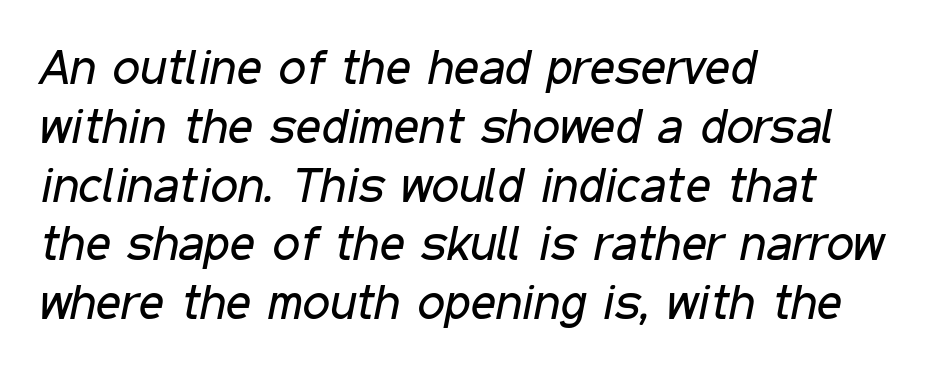
{"italic": "yes", "lean": "right", "slant_degrees": 11, "bold": "no", "weight": "regular", "width": "condensed", "stroke_contrast": "low", "x_height": "medium", "monospaced": "no", "underline": "no", "align": "left", "line_spacing_ratio": 1.2, "letter_spacing": "normal", "letter_spacing_em": 0.0, "glyph_px": 49}
